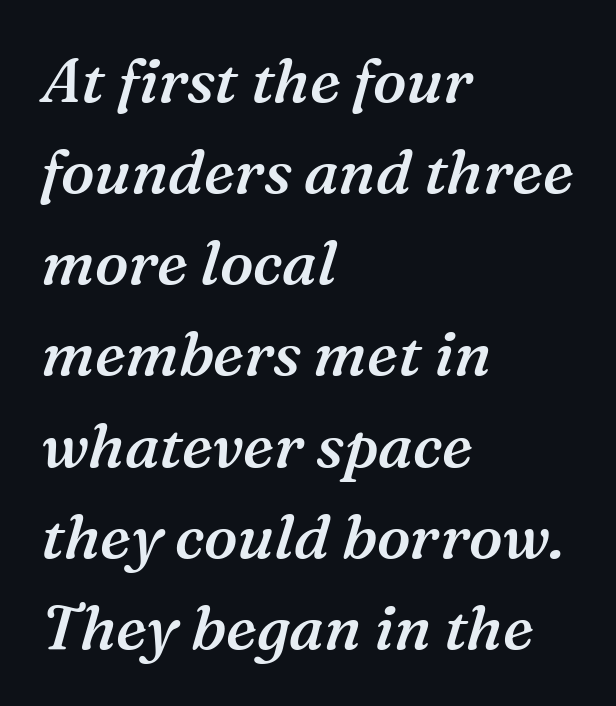
{"serif": "yes", "italic": "yes", "lean": "right", "slant_degrees": 16, "bold": "semi", "weight": "semibold", "width": "normal", "stroke_contrast": "medium", "x_height": "medium", "monospaced": "no", "underline": "no", "align": "left", "line_spacing": "normal", "line_spacing_ratio": 1.47, "letter_spacing": "normal", "letter_spacing_em": 0.0, "glyph_px": 62}
